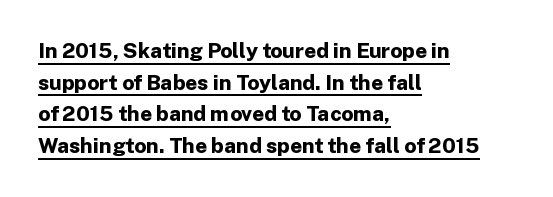
Every letter is thick-stroked: bold, no question. A typesetter would call this zero additional tracking. The lettering is marked with a stroke running underneath it. These lines stack with their left ends in a neat column. It's the straight-up-and-down kind of type.
